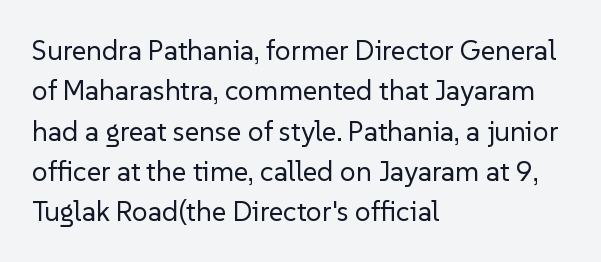
This sample is left-justified, so line endings fall wherever the words run out. Tracking value appears to be zero — textbook default spacing. Serifs: no, the terminals of the letterforms are clean. A light-to-regular cut is what we see here. The letters advance in unequal steps, a hallmark of proportional type.
